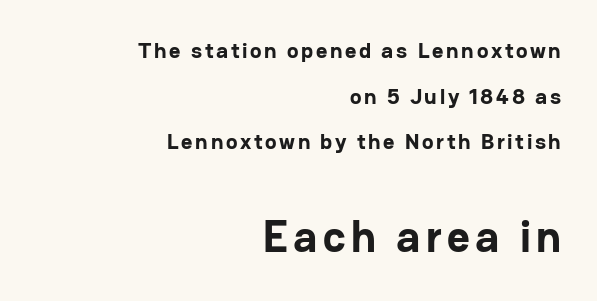
{"serif": "no", "italic": "no", "bold": "yes", "weight": "bold", "width": "normal", "stroke_contrast": "low", "x_height": "medium", "monospaced": "no", "underline": "no", "align": "right", "line_spacing": "loose", "line_spacing_ratio": 2.07, "larger_block": "second", "size_ratio": 2.0, "glyph_px": 44}
